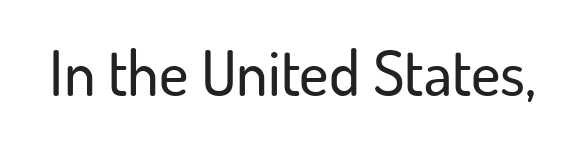
{"serif": "no", "italic": "no", "width": "normal", "stroke_contrast": "low", "x_height": "small", "monospaced": "no", "underline": "no", "letter_spacing": "normal", "letter_spacing_em": 0.0, "glyph_px": 63}
